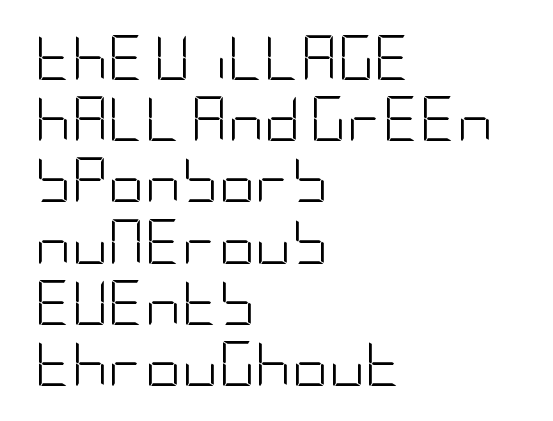
{"serif": "no", "italic": "no", "bold": "no", "weight": "light", "width": "condensed", "stroke_contrast": "low", "x_height": "large", "underline": "no", "align": "left", "line_spacing": "normal", "line_spacing_ratio": 1.36, "letter_spacing": "normal", "letter_spacing_em": 0.0, "glyph_px": 45}
